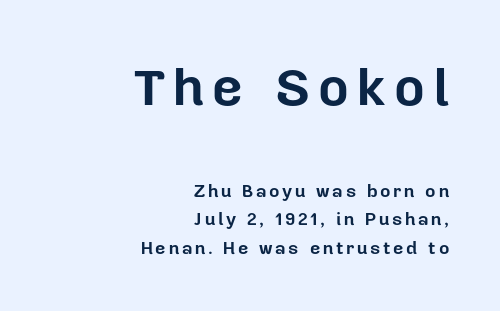
If you measured baseline to baseline, you'd find a middling distance. Notice how thick the strokes are: this is what a full bold looks like. The passage is arranged like a letterhead date or caption credit — flush right. Quick note: not italic, upright.
